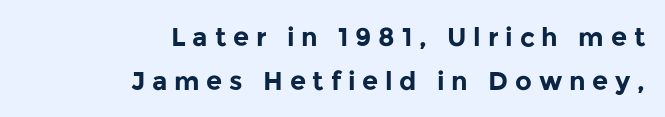
Q: Is the text bold? A: Yes.
Q: Is the text italic (slanted)? A: No, it is upright.
Q: Is the text underlined? A: No.
Q: How is the paragraph aligned? A: Right-aligned.
Q: Is the spacing between letters normal or unusually wide? A: Unusually wide.
Q: Is the spacing between lines tight, normal or loose? A: Normal.
